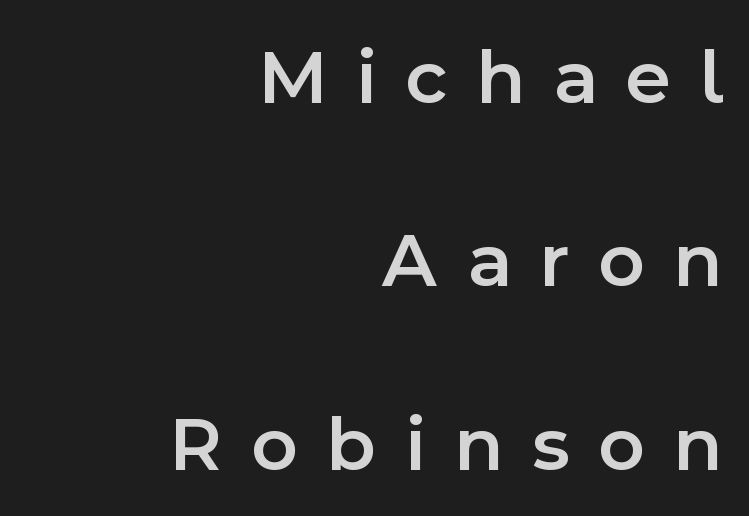
{"serif": "no", "italic": "no", "bold": "semi", "weight": "semibold", "width": "normal", "x_height": "medium", "monospaced": "no", "underline": "no", "align": "right", "line_spacing": "loose", "line_spacing_ratio": 2.32, "letter_spacing": "wide", "letter_spacing_em": 0.36, "glyph_px": 79}
